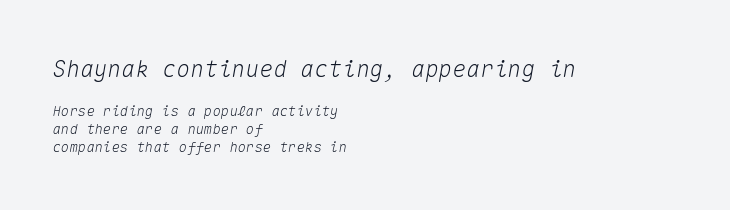
The image shows 23 px text type, italic (leaning right); set left-aligned, normal line spacing (1.28x), normal letter spacing, not underlined; the first (top) block is 1.64x larger.
